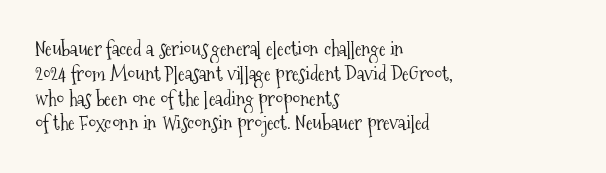
Q: Is the text bold? A: No.
Q: Is the text italic (slanted)? A: No, it is upright.
Q: Is the text underlined? A: No.
Q: How is the paragraph aligned? A: Left-aligned.
Q: Is the spacing between letters normal or unusually wide? A: Normal.
